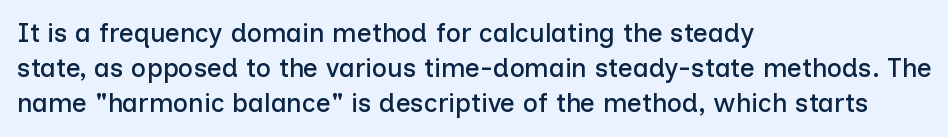
Q: Is the text italic (slanted)? A: No, it is upright.
Q: Is the text underlined? A: No.
Q: How is the paragraph aligned? A: Left-aligned.
Q: Is the spacing between letters normal or unusually wide? A: Normal.
Q: Is the spacing between lines tight, normal or loose? A: Normal.
